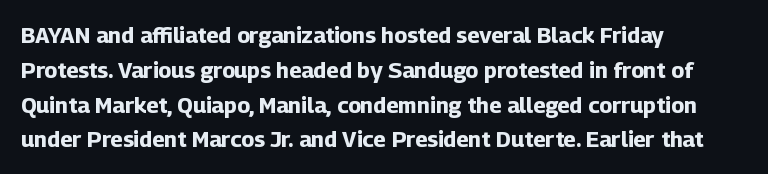
Q: Is the text bold? A: Yes.
Q: Is the text italic (slanted)? A: No, it is upright.
Q: Is the text underlined? A: No.
Q: How is the paragraph aligned? A: Left-aligned.
Q: Is the spacing between letters normal or unusually wide? A: Normal.
Q: Is the spacing between lines tight, normal or loose? A: Normal.
